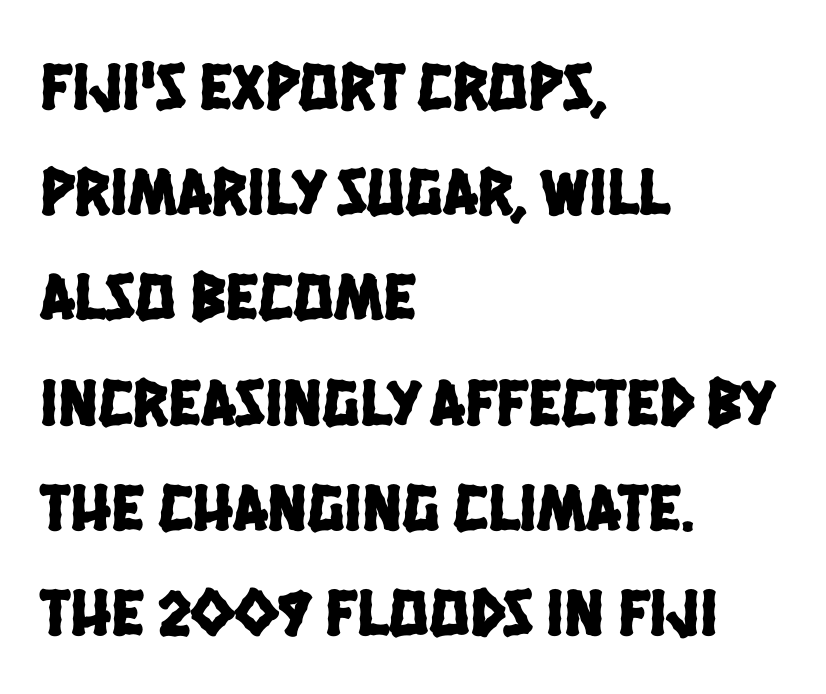
No extra tracking has been applied to these lines. The compositor pushed each line to the left boundary. This sample uses a sans-serif face. Note the varied advance widths — an 'i' is clearly narrower than an 'm'.
